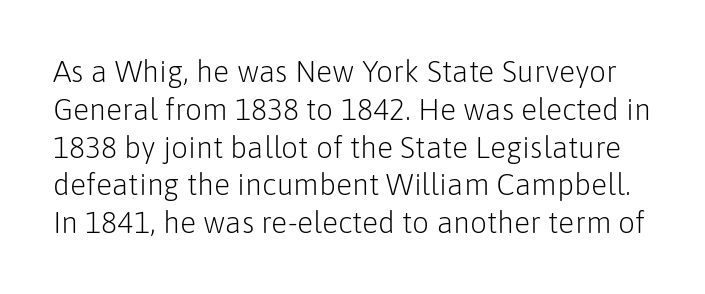
{"serif": "no", "italic": "no", "bold": "no", "weight": "light", "width": "normal", "stroke_contrast": "low", "x_height": "medium", "monospaced": "no", "underline": "no", "line_spacing": "normal", "line_spacing_ratio": 1.26, "letter_spacing": "normal", "letter_spacing_em": 0.0, "glyph_px": 30}
